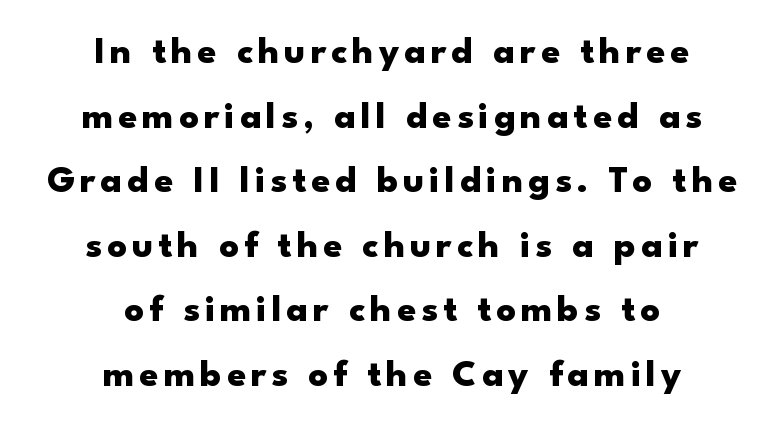
The image shows 38 px heavy, wide sans-serif type, upright; set centered, normal line spacing (1.7x), not underlined; low stroke contrast and a small x-height.
